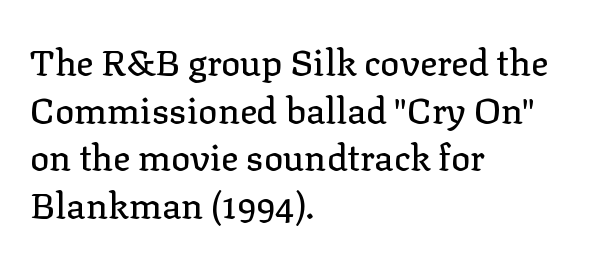
The font family rendered here belongs to the serif group. The passage shown is typed in a proportional face where columns would drift. There is no visible air inserted between adjacent glyphs. Summary of vertical rhythm: regular, with standard interline spacing.
